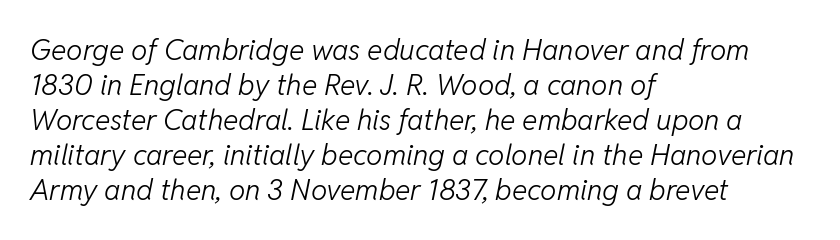
Q: Is the text bold? A: No.
Q: Is the text italic (slanted)? A: Yes, it leans right by about 11 degrees.
Q: Is the text underlined? A: No.
Q: How is the paragraph aligned? A: Left-aligned.
Q: Is the spacing between letters normal or unusually wide? A: Normal.
Q: Width (condensed, normal, or wide)? A: Normal.
Q: Stroke contrast? A: Low.
Q: x-height? A: Medium.
Q: Monospaced? A: No.
